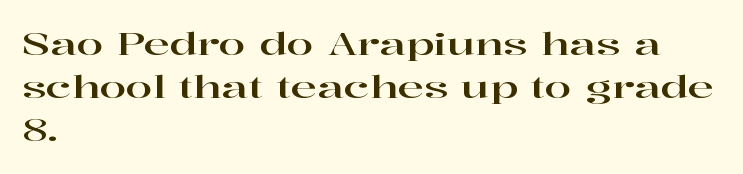
The image shows 31 px wide serif type, upright; set left-aligned, normal line spacing (1.39x), normal letter spacing, not underlined; high stroke contrast and a medium x-height.
